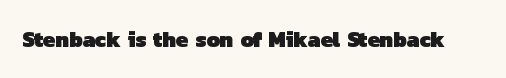
{"bold": "yes", "underline": "no", "letter_spacing": "normal", "letter_spacing_em": 0.0, "glyph_px": 22}
